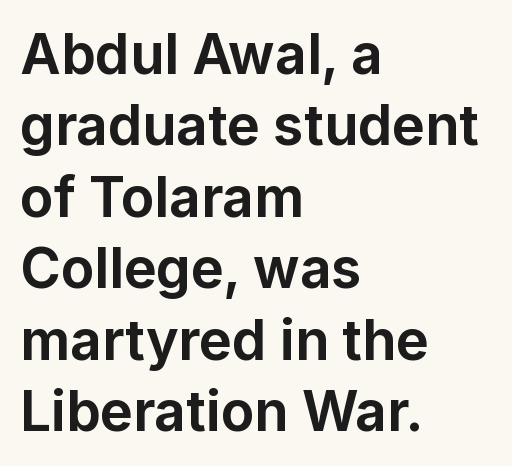
A bare baseline throughout the passage. A typesetter would mark this as roman, not italic. Caption: standard tracking, unaltered. Spacing verdict: proportional, widths tailored to each character.
